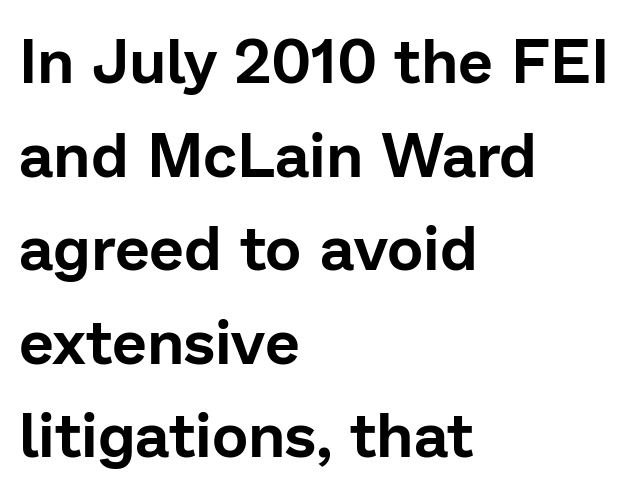
{"serif": "no", "italic": "no", "width": "normal", "stroke_contrast": "low", "x_height": "medium", "monospaced": "no", "underline": "no", "align": "left", "line_spacing": "normal", "line_spacing_ratio": 1.51, "letter_spacing": "normal", "letter_spacing_em": 0.0, "glyph_px": 62}
